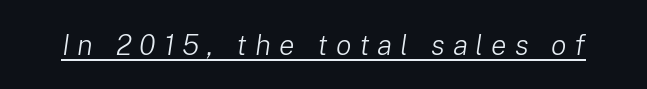
Q: Is the text bold? A: No.
Q: Is the text italic (slanted)? A: Yes, it leans right by about 8 degrees.
Q: Is the text underlined? A: Yes.
Q: Is the spacing between letters normal or unusually wide? A: Unusually wide.
Q: Width (condensed, normal, or wide)? A: Normal.
Q: Stroke contrast? A: Low.
Q: x-height? A: Medium.
Q: Monospaced? A: No.
